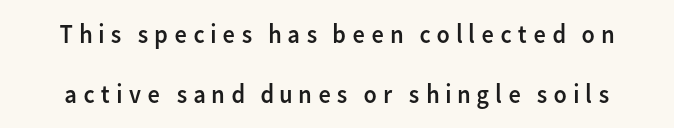
{"italic": "no", "bold": "no", "underline": "no", "line_spacing": "loose", "line_spacing_ratio": 2.24, "glyph_px": 27}
